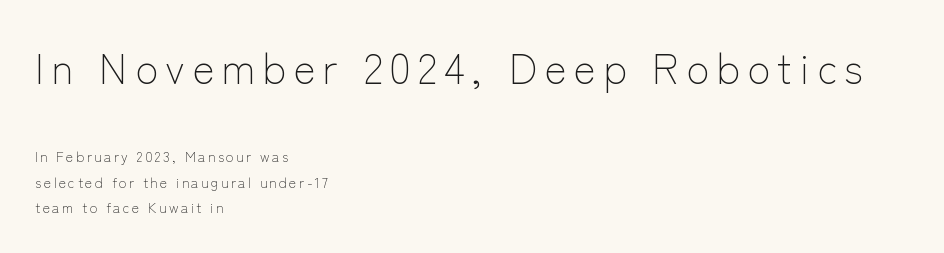
The image shows 42 px light sans-serif type, upright; set left-aligned, line spacing 1.82x, not underlined; the first (top) block is 3.0x larger; low stroke contrast and a medium x-height.
